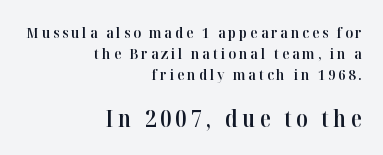
Q: Is the text bold? A: Semi-bold.
Q: Is the text italic (slanted)? A: No, it is upright.
Q: Is the text underlined? A: No.
Q: How is the paragraph aligned? A: Right-aligned.
Q: Is the spacing between lines tight, normal or loose? A: Normal.
Q: Which block of text is set in a larger size, the first (top) or the second (bottom)? A: The second (bottom) one.
